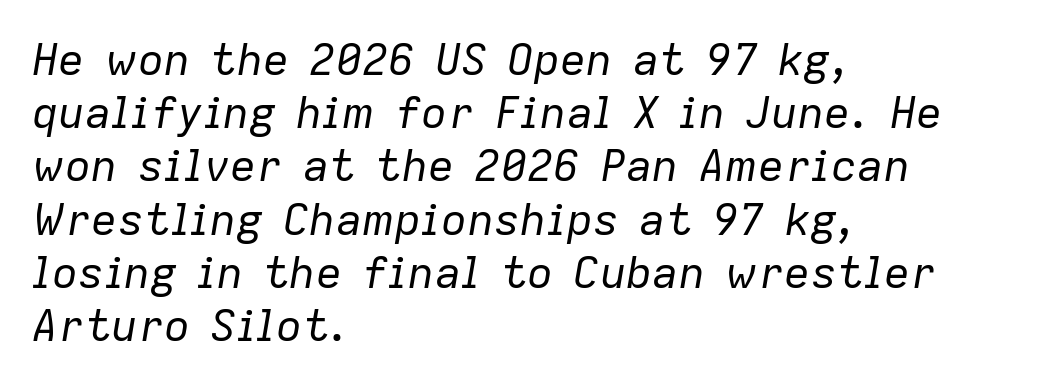
Q: Is the text bold? A: No.
Q: Is the text italic (slanted)? A: Yes, it leans right by about 9 degrees.
Q: Is the text underlined? A: No.
Q: How is the paragraph aligned? A: Left-aligned.
Q: Is the spacing between letters normal or unusually wide? A: Normal.
Q: Width (condensed, normal, or wide)? A: Normal.
Q: Stroke contrast? A: Low.
Q: x-height? A: Medium.
Q: Monospaced? A: No.
